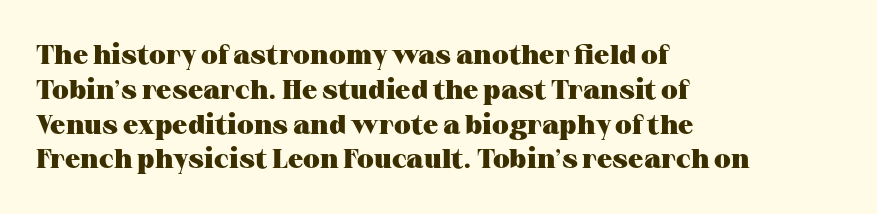
{"italic": "no", "bold": "yes", "underline": "no", "align": "left", "line_spacing": "normal", "line_spacing_ratio": 1.29, "letter_spacing": "normal", "letter_spacing_em": 0.0, "glyph_px": 27}
